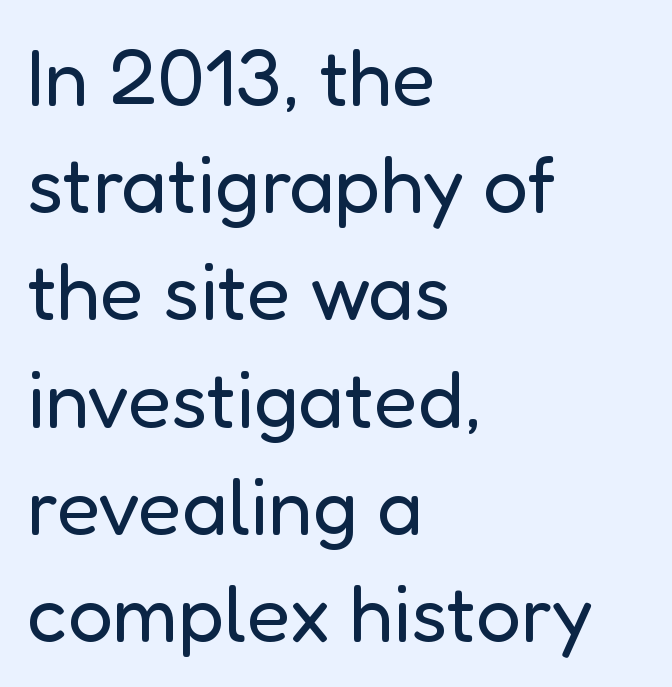
{"serif": "no", "italic": "no", "bold": "no", "weight": "regular", "width": "normal", "stroke_contrast": "low", "x_height": "medium", "monospaced": "no", "underline": "no", "align": "left", "line_spacing": "normal", "line_spacing_ratio": 1.34, "letter_spacing": "normal", "letter_spacing_em": 0.0, "glyph_px": 80}
